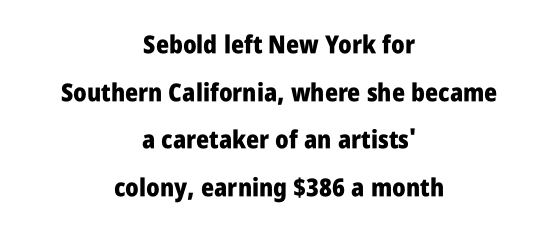
Q: Is the text bold? A: Yes.
Q: Is the text italic (slanted)? A: No, it is upright.
Q: Is the text underlined? A: No.
Q: How is the paragraph aligned? A: Centered.
Q: Is the spacing between letters normal or unusually wide? A: Normal.
Q: Is the spacing between lines tight, normal or loose? A: Loose.
